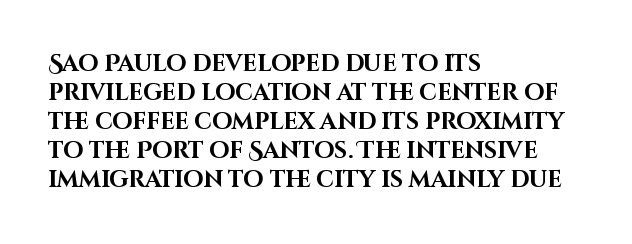
The image shows 23 px bold type, upright; set left-aligned, normal line spacing (1.26x), normal letter spacing, not underlined.
